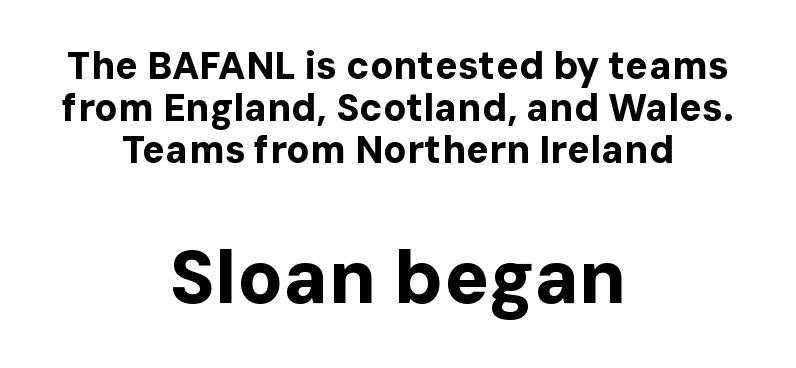
Q: Is the text bold? A: Yes.
Q: Is the text italic (slanted)? A: No, it is upright.
Q: Is the typeface a serif or a sans-serif typeface? A: Sans-serif.
Q: Is the text underlined? A: No.
Q: How is the paragraph aligned? A: Centered.
Q: Is the spacing between letters normal or unusually wide? A: Normal.
Q: Is the spacing between lines tight, normal or loose? A: Tight.
Q: Which block of text is set in a larger size, the first (top) or the second (bottom)? A: The second (bottom) one.
Q: Width (condensed, normal, or wide)? A: Normal.
Q: Stroke contrast? A: Low.
Q: x-height? A: Medium.
Q: Monospaced? A: No.
